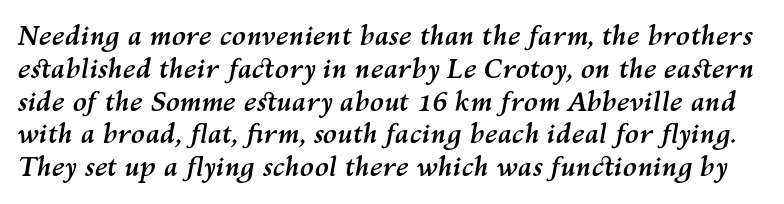
Q: Is the text bold? A: Yes.
Q: Is the text italic (slanted)? A: Yes, it leans right by about 10 degrees.
Q: Is the text underlined? A: No.
Q: Is the spacing between letters normal or unusually wide? A: Normal.
Q: Is the spacing between lines tight, normal or loose? A: Normal.
